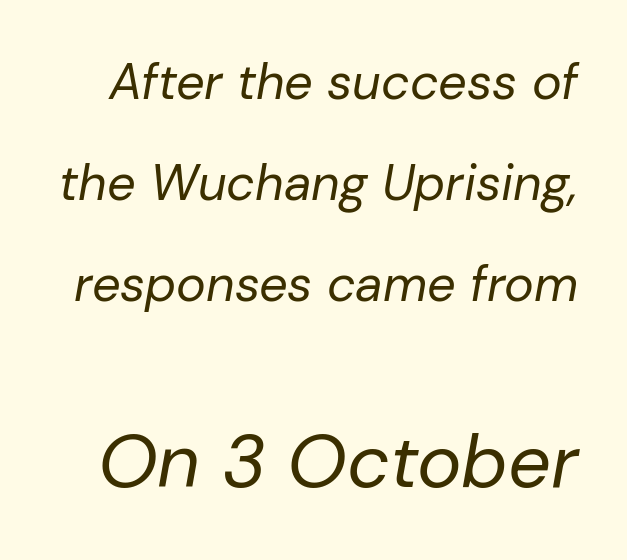
{"italic": "yes", "lean": "right", "slant_degrees": 10, "bold": "no", "weight": "regular", "width": "normal", "stroke_contrast": "low", "x_height": "medium", "monospaced": "no", "underline": "no", "line_spacing": "loose", "line_spacing_ratio": 2.02, "letter_spacing": "normal", "letter_spacing_em": 0.0, "larger_block": "second", "size_ratio": 1.5, "glyph_px": 75}
